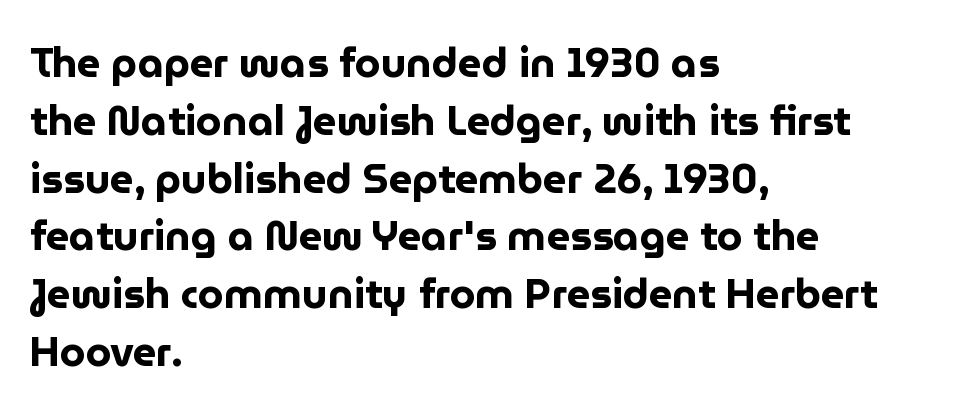
The face used here is a sans, in the tradition of grotesques and geometrics. Posture: straight, roman, zero tilt. Stroke thickness is high; the sample reads as a true bold. Nobody touched the tracking dial on this one. A bare baseline throughout the passage. The rendering anchors every line to the left-hand side.
